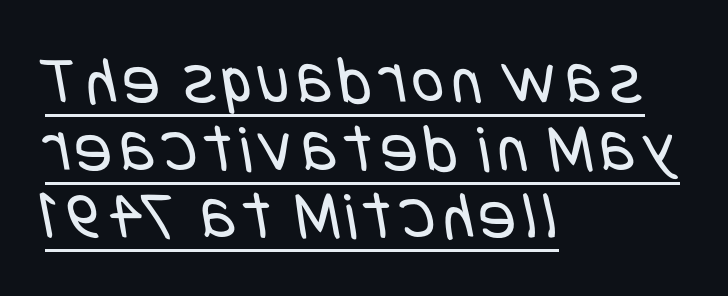
{"serif": "no", "bold": "no", "weight": "regular", "width": "condensed", "stroke_contrast": "low", "x_height": "large", "underline": "yes", "align": "left", "line_spacing": "tight", "line_spacing_ratio": 0.98, "glyph_px": 69}
